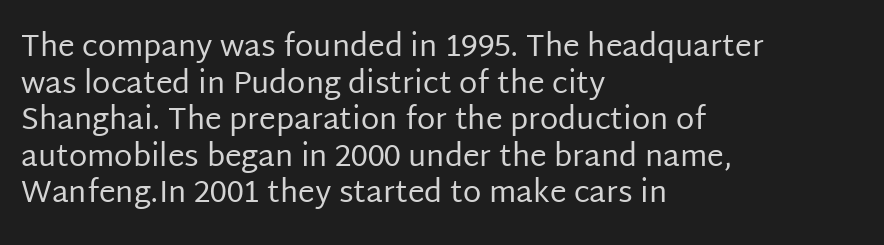
Look at the tracking — it's just the regular setting, nothing added. The face used here is proportionally spaced, like ordinary book or web type. This rendering uses left alignment, leaving the right contour irregular. Does the type have serifs? No, each stem ends abruptly. The font is comparable to plain body text, perhaps lighter. Ascenders rise straight up at ninety degrees.
